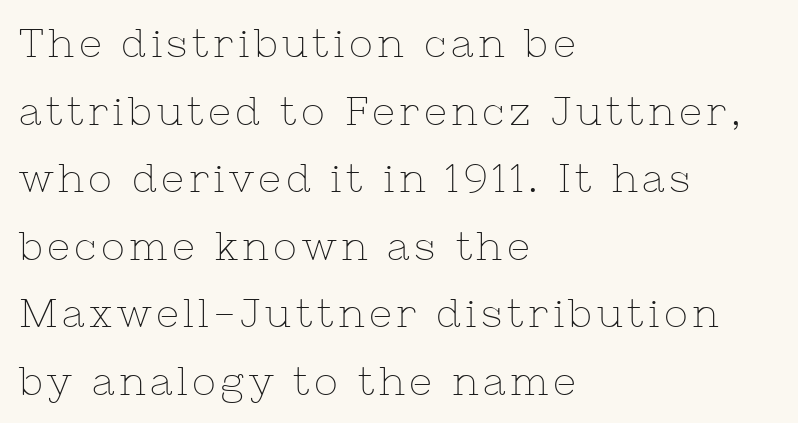
The image shows 40 px thin serif type, upright; set left-aligned, normal line spacing (1.69x), not underlined; low stroke contrast and a medium x-height.
